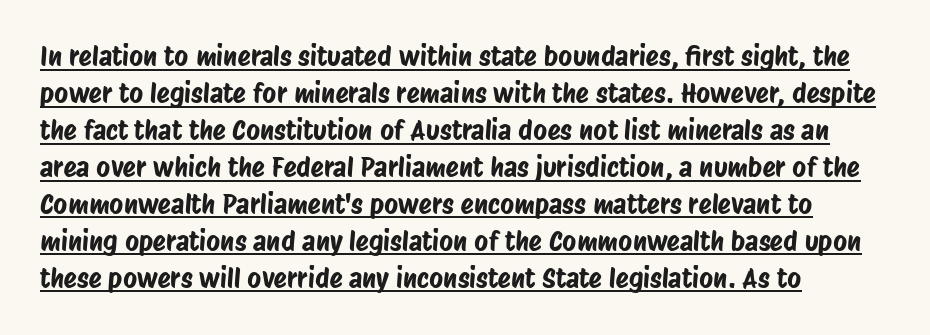
The image shows 27 px text type; set left-aligned, normal line spacing (1.37x), normal letter spacing, underlined.
